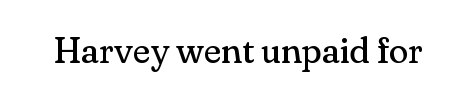
The image shows 36 px regular-weight serif type, upright; set normal letter spacing, not underlined; medium stroke contrast and a small x-height.
